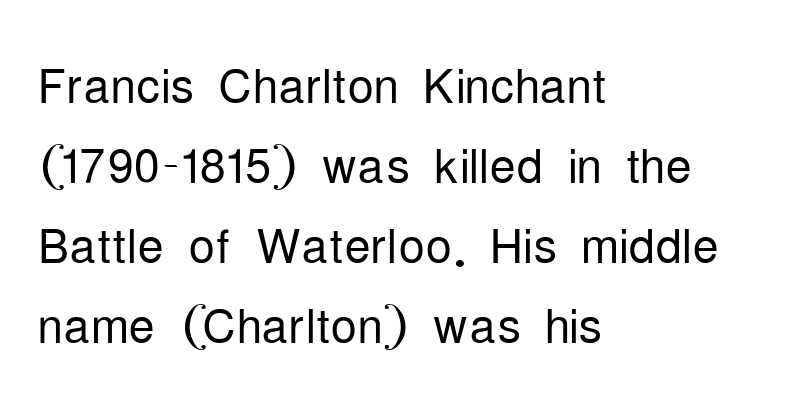
The image shows 66 px light, condensed sans-serif type, upright; set left-aligned, line spacing 1.21x, normal letter spacing, not underlined; low stroke contrast and a medium x-height.
